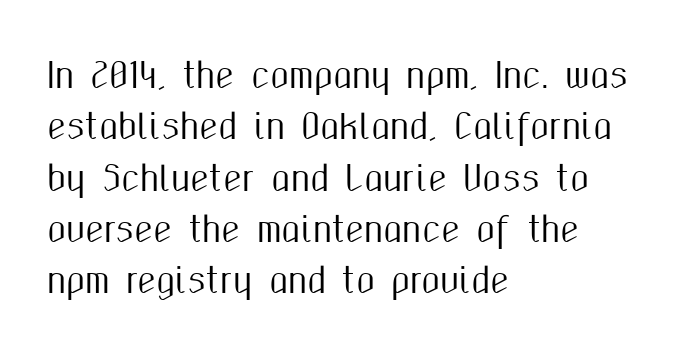
The image shows 34 px condensed sans-serif type, upright; set left-aligned, normal line spacing (1.51x), normal letter spacing, not underlined; medium stroke contrast and a medium x-height.
